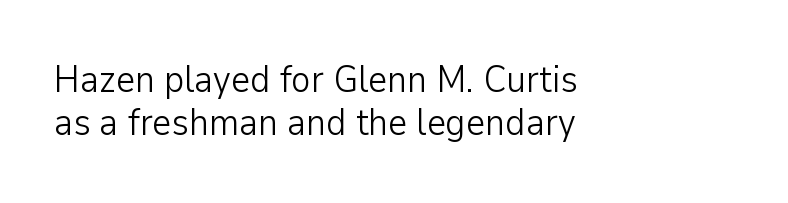
The image shows 37 px light sans-serif type, upright; set left-aligned, line spacing 1.16x, normal letter spacing, not underlined; low stroke contrast and a medium x-height.
